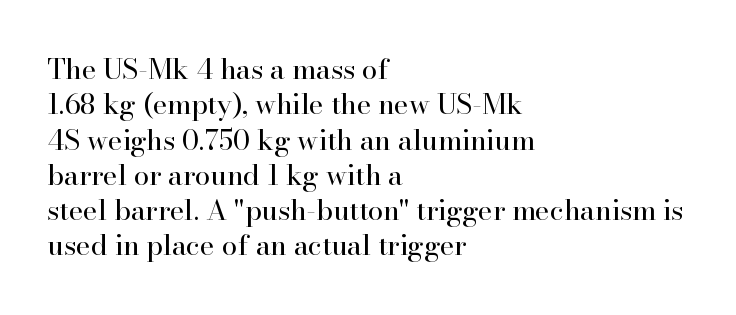
Q: Is the text bold? A: No.
Q: Is the text italic (slanted)? A: No, it is upright.
Q: Is the typeface a serif or a sans-serif typeface? A: Serif.
Q: Is the text underlined? A: No.
Q: How is the paragraph aligned? A: Left-aligned.
Q: Is the spacing between letters normal or unusually wide? A: Normal.
Q: Is the spacing between lines tight, normal or loose? A: Normal.
Q: Width (condensed, normal, or wide)? A: Normal.
Q: Stroke contrast? A: High.
Q: x-height? A: Small.
Q: Monospaced? A: No.
